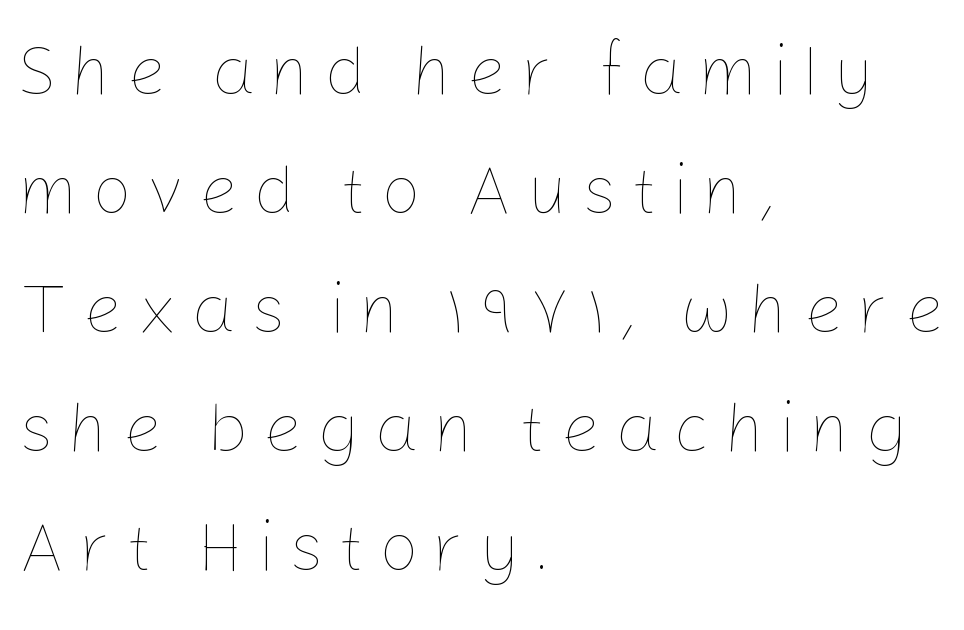
No letter is thick-stroked: the sample isn't bold. The face used here is rendered with a markedly widened letterfit. Proportional: the letters do not fall into vertical columns. Successive baselines arrive at the customary interval. The strip under each line holds only bare page.
